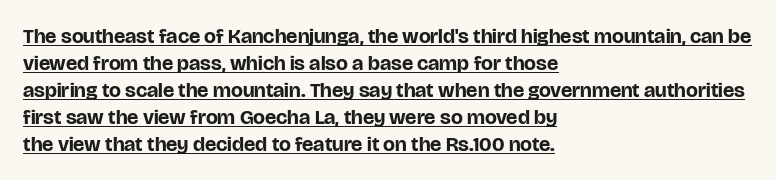
Q: Is the text bold? A: Yes.
Q: Is the text italic (slanted)? A: No, it is upright.
Q: Is the text underlined? A: Yes.
Q: How is the paragraph aligned? A: Left-aligned.
Q: Is the spacing between letters normal or unusually wide? A: Normal.
Q: Is the spacing between lines tight, normal or loose? A: Normal.
